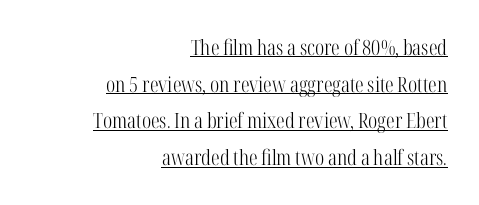
The image shows 21 px text type, upright; set right-aligned, line spacing 1.75x, normal letter spacing, underlined.
